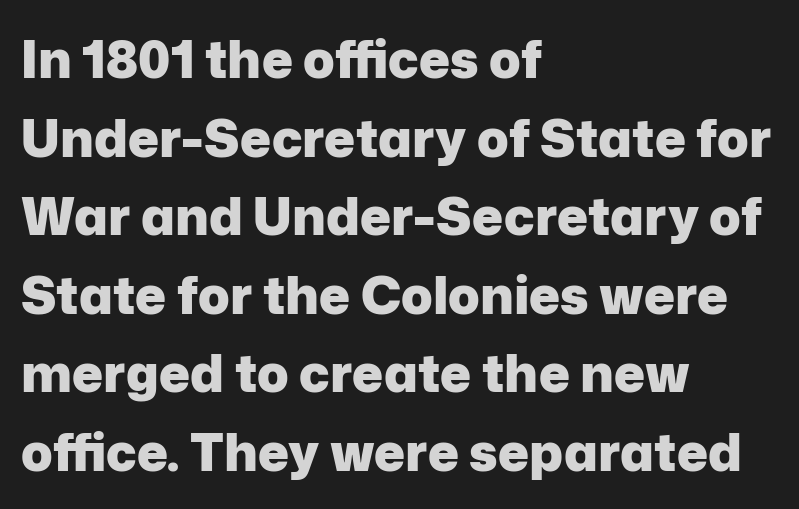
I'd call this a sans setting — the letters go barefoot. Heavy-handed strokes throughout: this text is bold. This sample has the flowing, uneven cadence of proportional lettering. Type without underlining.
